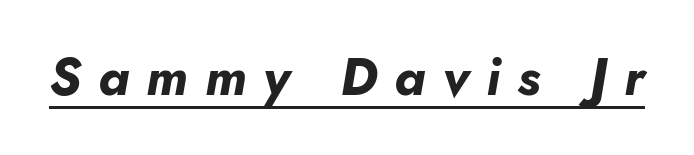
The image shows 52 px bold type, italic (leaning right); set unusually wide letter spacing (+0.33 em), underlined; low stroke contrast and a small x-height.
